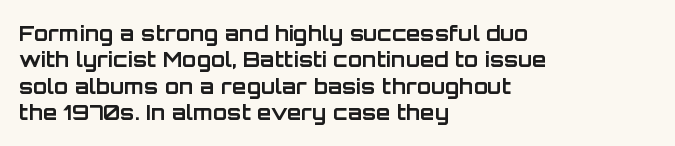
The image shows 21 px bold type, upright; set left-aligned, normal line spacing (1.26x), normal letter spacing, not underlined.
